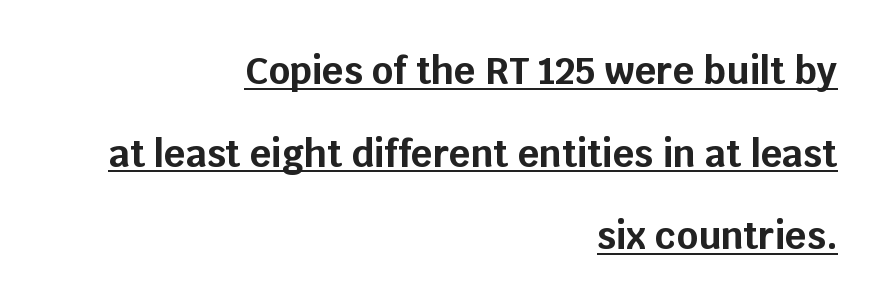
The image shows 37 px bold sans-serif type, upright; set right-aligned, loose line spacing (2.23x), normal letter spacing, underlined; low stroke contrast and a large x-height.
